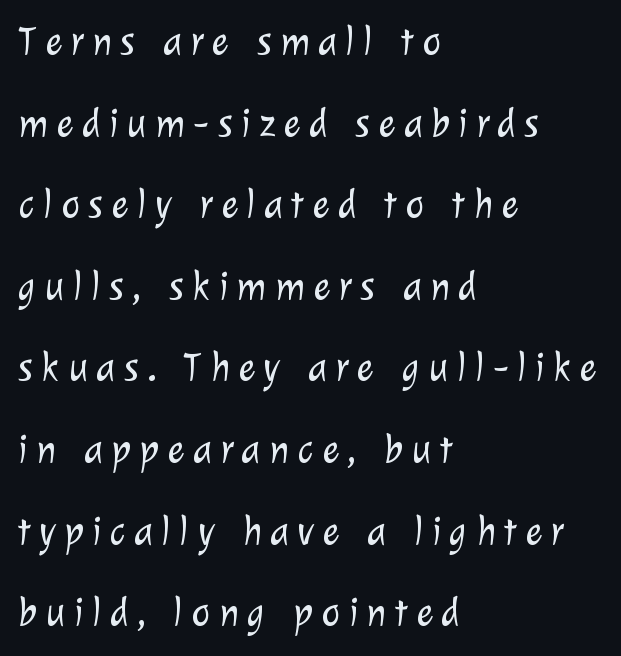
This rendering widens character spacing well past its baseline value. No letter is thick-stroked: the sample isn't bold. The zone under the glyphs is completely vacant. The rendering shows plain stroke endings on the letterforms — a sans-serif design. Varying glyph widths throughout — classic text-font behaviour. Is the block centered? No — it sits flush against the left margin.
